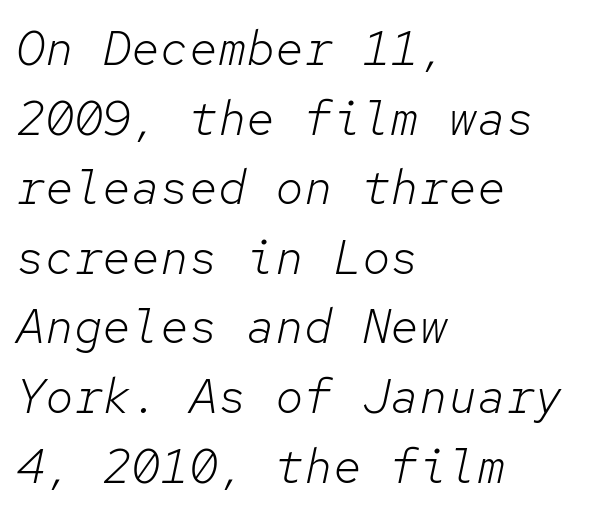
Q: Is the text bold? A: No.
Q: Is the text italic (slanted)? A: Yes, it leans right by about 12 degrees.
Q: Is the text underlined? A: No.
Q: How is the paragraph aligned? A: Left-aligned.
Q: Is the spacing between letters normal or unusually wide? A: Normal.
Q: Is the spacing between lines tight, normal or loose? A: Normal.
Q: Width (condensed, normal, or wide)? A: Normal.
Q: Stroke contrast? A: Low.
Q: x-height? A: Medium.
Q: Monospaced? A: Yes.
